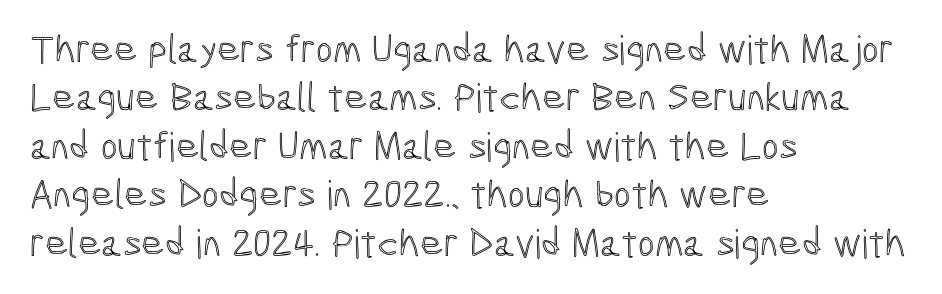
The image shows 40 px condensed type, upright; set left-aligned, line spacing 1.21x, normal letter spacing, not underlined; a medium x-height.
